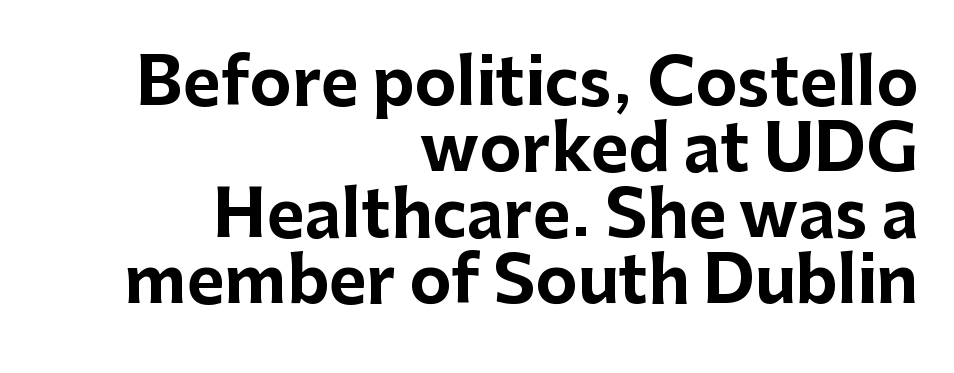
The vertical gap from one line to the next is small. Do the characters align in a grid? No, the font is proportional. The font's upright variant was chosen for this text. These lines are composed in type without serifs. Students, this is bold: see how much ink each stroke carries. Glyph-to-glyph distance matches everyday printed text.
